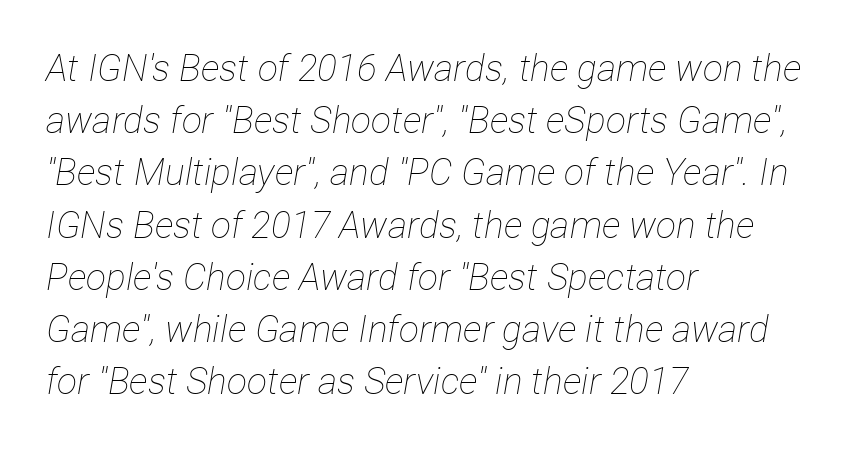
These lines sit exactly where default settings would place them. Letters have the restrained weight of plain body copy at most. Short and long lines alike share a common starting point at left. Plain, unruled lines of type. The letters advance in unequal steps, a hallmark of proportional type.
